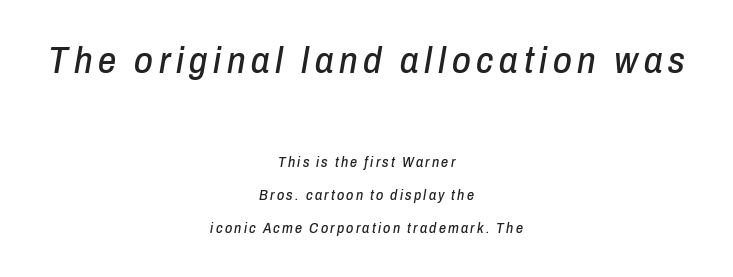
Q: Is the text italic (slanted)? A: Yes, it leans right by about 10 degrees.
Q: Is the text underlined? A: No.
Q: How is the paragraph aligned? A: Centered.
Q: Is the spacing between lines tight, normal or loose? A: Loose.
Q: Which block of text is set in a larger size, the first (top) or the second (bottom)? A: The first (top) one.
Q: Width (condensed, normal, or wide)? A: Condensed.
Q: Stroke contrast? A: Low.
Q: x-height? A: Medium.
Q: Monospaced? A: No.
